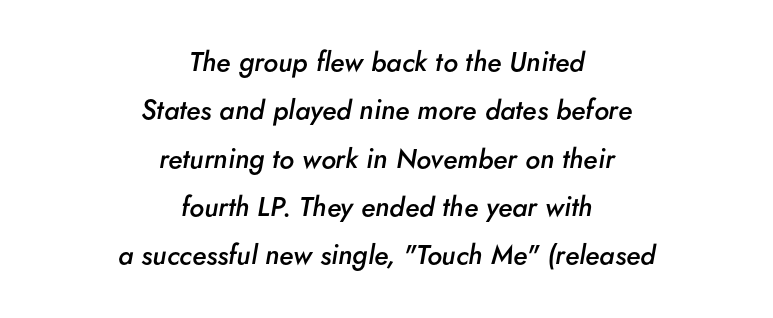
{"italic": "yes", "lean": "right", "slant_degrees": 5, "bold": "semi", "underline": "no", "align": "center", "line_spacing_ratio": 1.79, "letter_spacing": "normal", "letter_spacing_em": 0.0, "glyph_px": 27}
